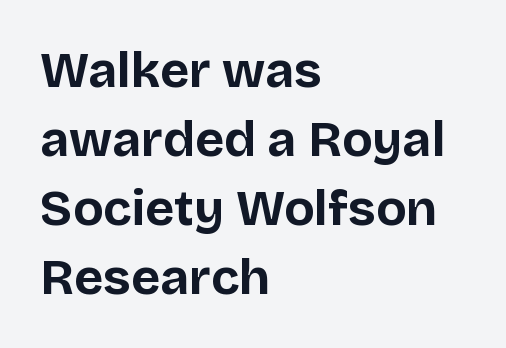
{"serif": "no", "italic": "no", "bold": "yes", "weight": "bold", "width": "normal", "stroke_contrast": "low", "x_height": "large", "monospaced": "no", "underline": "no", "align": "left", "line_spacing": "normal", "line_spacing_ratio": 1.38, "letter_spacing": "normal", "letter_spacing_em": 0.0, "glyph_px": 50}
